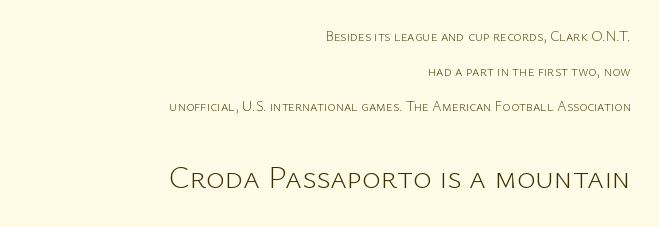
Q: Is the text bold? A: No.
Q: Is the text italic (slanted)? A: No, it is upright.
Q: Is the typeface a serif or a sans-serif typeface? A: Sans-serif.
Q: Is the text underlined? A: No.
Q: How is the paragraph aligned? A: Right-aligned.
Q: Is the spacing between letters normal or unusually wide? A: Normal.
Q: Is the spacing between lines tight, normal or loose? A: Loose.
Q: Which block of text is set in a larger size, the first (top) or the second (bottom)? A: The second (bottom) one.
Q: Width (condensed, normal, or wide)? A: Normal.
Q: Stroke contrast? A: Low.
Q: x-height? A: Medium.
Q: Monospaced? A: No.
